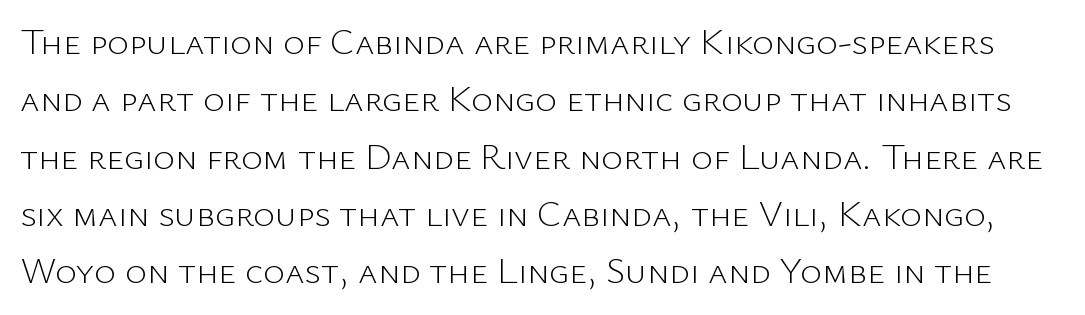
The glyphs are unaccompanied by any horizontal stroke below them. No letter is thick-stroked: the sample isn't bold. Is there any slant? The stems are plumb. This sample keeps an unexceptional amount of space between lines.
